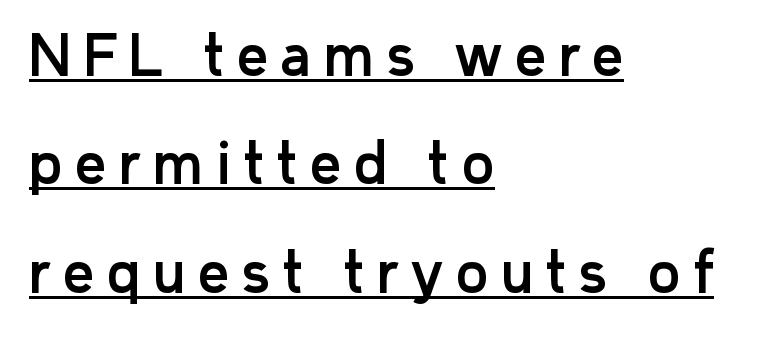
{"serif": "no", "italic": "no", "width": "normal", "stroke_contrast": "low", "x_height": "medium", "monospaced": "no", "underline": "yes", "align": "left", "line_spacing": "loose", "line_spacing_ratio": 1.97, "letter_spacing": "wide", "letter_spacing_em": 0.23, "glyph_px": 55}
